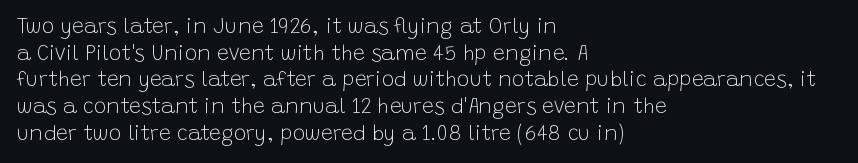
Q: Is the text bold? A: No.
Q: Is the text italic (slanted)? A: No, it is upright.
Q: Is the text underlined? A: No.
Q: How is the paragraph aligned? A: Left-aligned.
Q: Is the spacing between letters normal or unusually wide? A: Normal.
Q: Is the spacing between lines tight, normal or loose? A: Normal.
